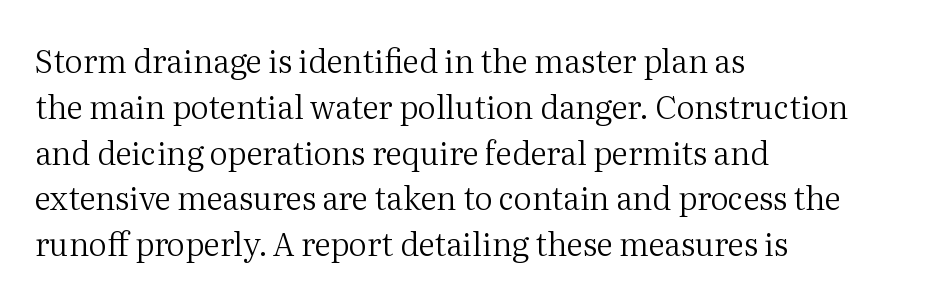
The image shows 32 px regular-weight serif type, upright; set left-aligned, normal line spacing (1.43x), normal letter spacing, not underlined; medium stroke contrast and a medium x-height.
